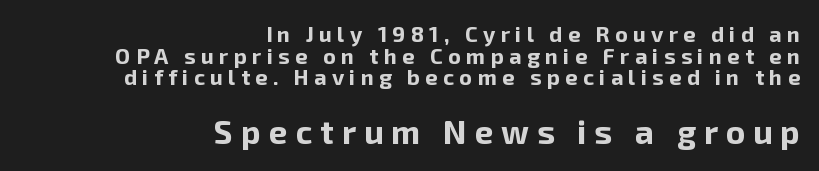
{"serif": "no", "italic": "no", "bold": "yes", "weight": "bold", "width": "normal", "stroke_contrast": "low", "x_height": "medium", "monospaced": "no", "underline": "no", "align": "right", "line_spacing": "tight", "line_spacing_ratio": 0.98, "letter_spacing": "wide", "letter_spacing_em": 0.24, "larger_block": "second", "size_ratio": 1.5, "glyph_px": 33}
